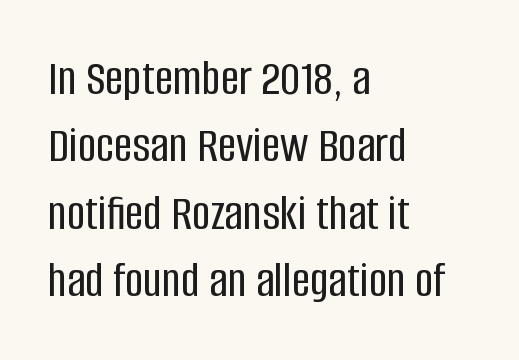
{"serif": "no", "italic": "no", "width": "condensed", "stroke_contrast": "low", "x_height": "large", "monospaced": "no", "underline": "no", "align": "left", "line_spacing": "normal", "line_spacing_ratio": 1.32, "letter_spacing": "normal", "letter_spacing_em": 0.0, "glyph_px": 51}
